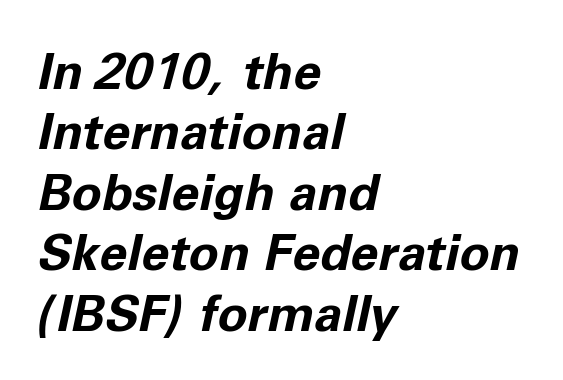
Q: Is the text bold? A: Yes.
Q: Is the text italic (slanted)? A: Yes, it leans right by about 11 degrees.
Q: Is the text underlined? A: No.
Q: How is the paragraph aligned? A: Left-aligned.
Q: Is the spacing between letters normal or unusually wide? A: Normal.
Q: Width (condensed, normal, or wide)? A: Normal.
Q: Stroke contrast? A: Low.
Q: x-height? A: Medium.
Q: Monospaced? A: No.
